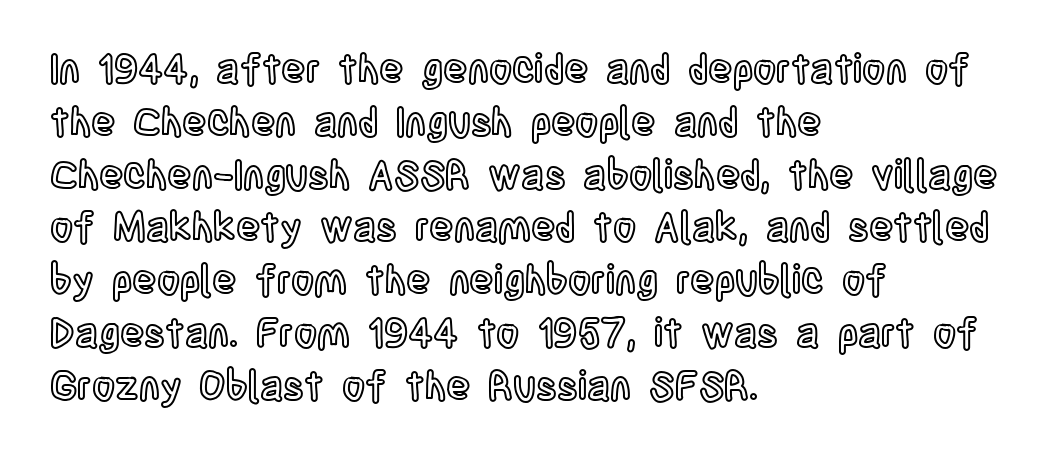
The image shows 40 px condensed type, upright; set left-aligned, normal line spacing (1.32x), normal letter spacing, not underlined; a large x-height.
